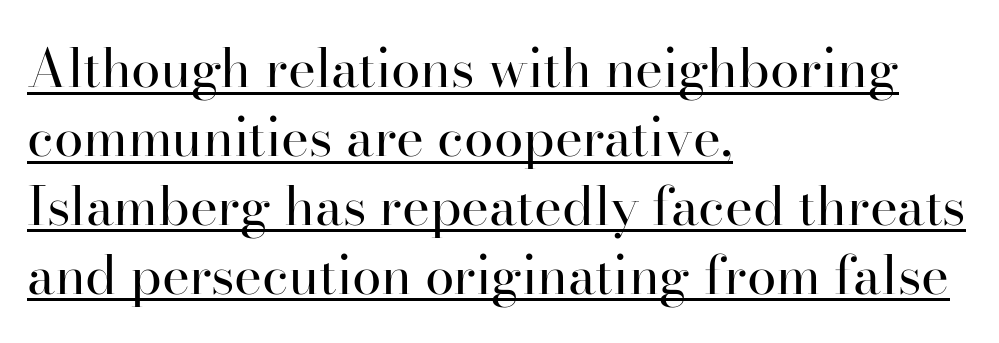
The image shows 53 px regular-weight serif type, upright; set left-aligned, normal line spacing (1.3x), normal letter spacing, underlined; high stroke contrast and a small x-height.
